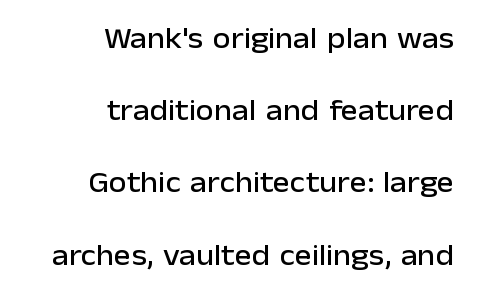
These lines are set flush right with a ragged left edge. The leading is generous, giving the passage an open texture. Characters remain perfectly vertical along every line. Is this a fixed-width face? No — the glyphs have proportional, varying widths.
